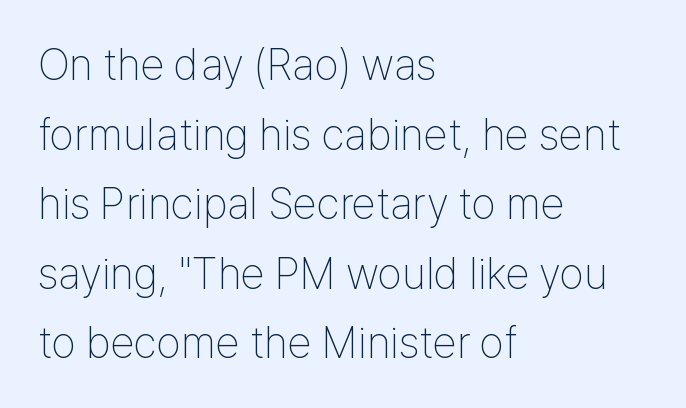
Observe the ordinary spacing: letters are neighbours, not strangers. Visually the block forms a straight wall on the left and a jagged coastline on the right. The specimen reads as upright at a glance. Stroke mass is kept to a normal reading level or below. A clean baseline with only descenders dipping below it. These lines sit exactly where default settings would place them.
